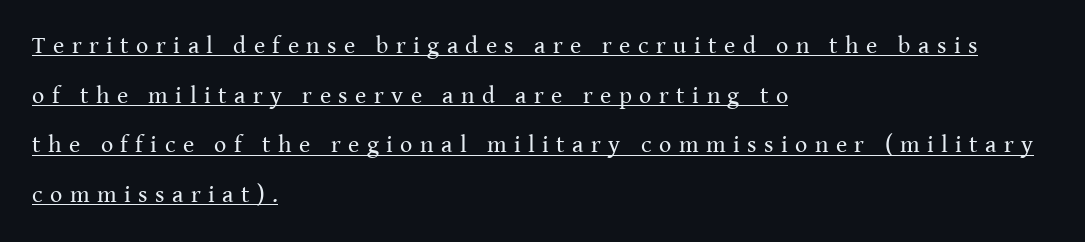
Each line starts at the same left margin while the right side varies. The face looks like a standard text weight, possibly lighter. The face used here is rendered with a markedly widened letterfit. Like a heading marked for emphasis, these lines bear an underscore. Upright lettering throughout.
